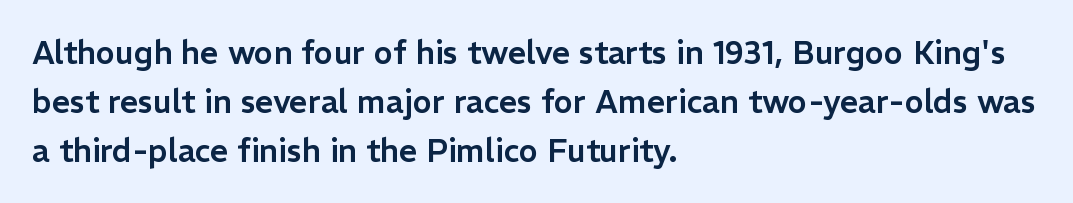
Short note: letters normally spaced. The letters advance in unequal steps, a hallmark of proportional type. Notice how the passage keeps a crisp vertical edge on the left only. These lines sit exactly where default settings would place them. Honestly, there is no underline to notice here at all.
